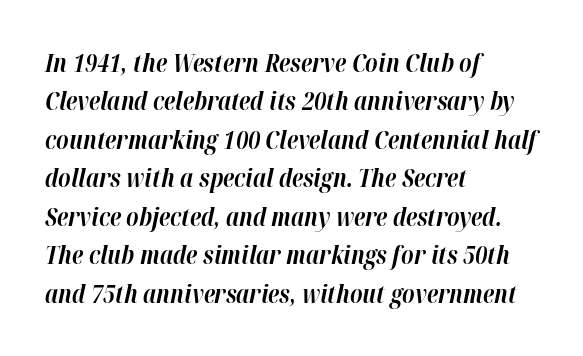
{"italic": "yes", "lean": "right", "slant_degrees": 12, "bold": "yes", "underline": "no", "align": "left", "line_spacing": "normal", "line_spacing_ratio": 1.54, "letter_spacing": "normal", "letter_spacing_em": 0.0, "glyph_px": 25}
